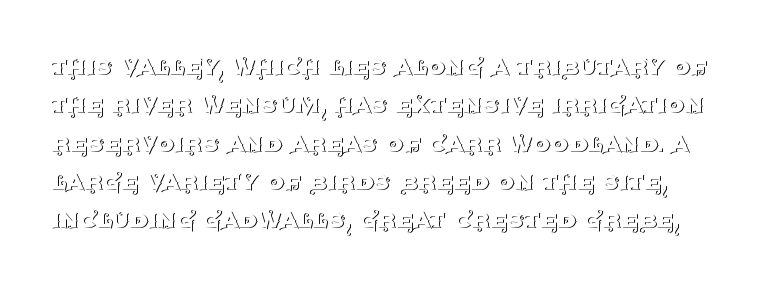
Q: Is the text bold? A: No.
Q: Is the text italic (slanted)? A: No, it is upright.
Q: Is the typeface a serif or a sans-serif typeface? A: Serif.
Q: Is the text underlined? A: No.
Q: Is the spacing between letters normal or unusually wide? A: Normal.
Q: Is the spacing between lines tight, normal or loose? A: Normal.
Q: Width (condensed, normal, or wide)? A: Normal.
Q: Stroke contrast? A: Medium.
Q: x-height? A: Large.
Q: Monospaced? A: No.
